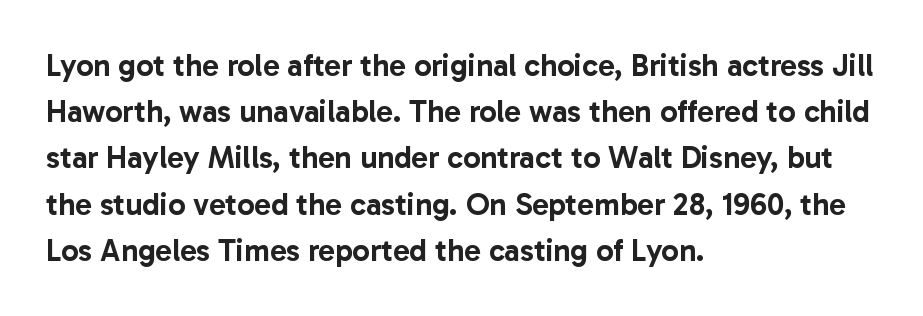
Q: Is the text italic (slanted)? A: No, it is upright.
Q: Is the typeface a serif or a sans-serif typeface? A: Sans-serif.
Q: Is the text underlined? A: No.
Q: How is the paragraph aligned? A: Left-aligned.
Q: Is the spacing between letters normal or unusually wide? A: Normal.
Q: Is the spacing between lines tight, normal or loose? A: Normal.
Q: Width (condensed, normal, or wide)? A: Normal.
Q: Stroke contrast? A: Low.
Q: x-height? A: Medium.
Q: Monospaced? A: No.
